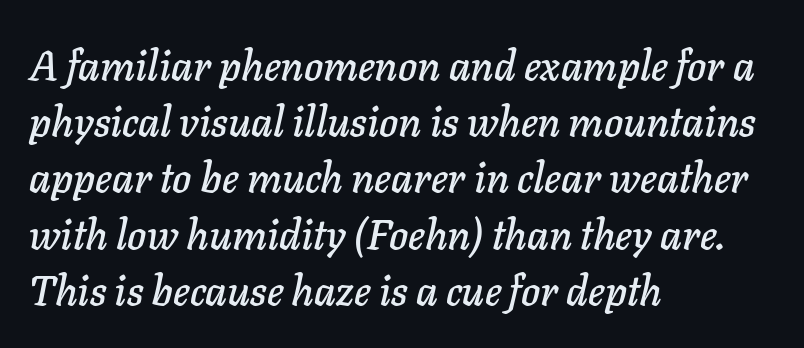
{"italic": "yes", "lean": "right", "slant_degrees": 11, "width": "normal", "stroke_contrast": "low", "x_height": "medium", "monospaced": "no", "underline": "no", "align": "left", "line_spacing": "normal", "line_spacing_ratio": 1.37, "letter_spacing": "normal", "letter_spacing_em": 0.0, "glyph_px": 41}
